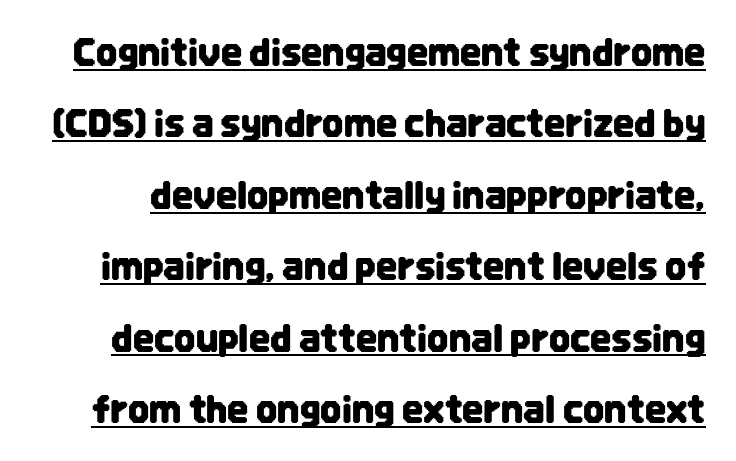
Q: Is the text italic (slanted)? A: No, it is upright.
Q: Is the typeface a serif or a sans-serif typeface? A: Sans-serif.
Q: Is the text underlined? A: Yes.
Q: Is the spacing between letters normal or unusually wide? A: Normal.
Q: Is the spacing between lines tight, normal or loose? A: Loose.
Q: Width (condensed, normal, or wide)? A: Condensed.
Q: Stroke contrast? A: Low.
Q: x-height? A: Large.
Q: Monospaced? A: No.
